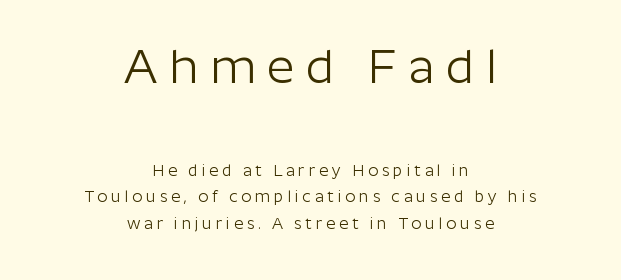
The image shows 48 px light sans-serif type, upright; set centered, normal line spacing (1.64x), unusually wide letter spacing (+0.24 em), not underlined; the first (top) block is 3.0x larger; low stroke contrast and a medium x-height.
